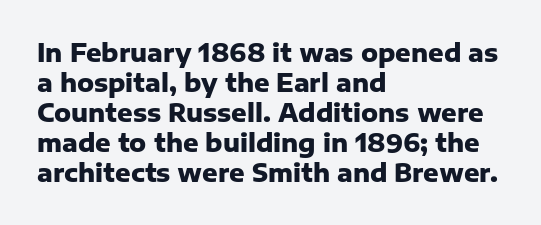
{"italic": "no", "bold": "yes", "underline": "no", "align": "left", "line_spacing": "normal", "line_spacing_ratio": 1.25, "letter_spacing": "normal", "letter_spacing_em": 0.0, "glyph_px": 24}
